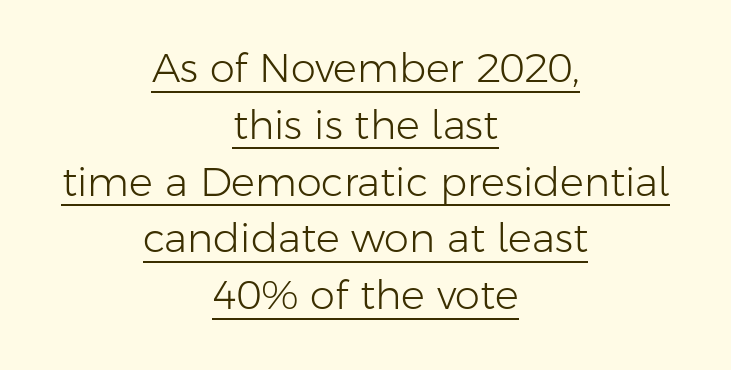
{"serif": "no", "italic": "no", "bold": "no", "weight": "light", "width": "normal", "stroke_contrast": "low", "x_height": "medium", "monospaced": "no", "underline": "yes", "align": "center", "line_spacing": "normal", "line_spacing_ratio": 1.42, "letter_spacing": "normal", "letter_spacing_em": 0.0, "glyph_px": 40}
